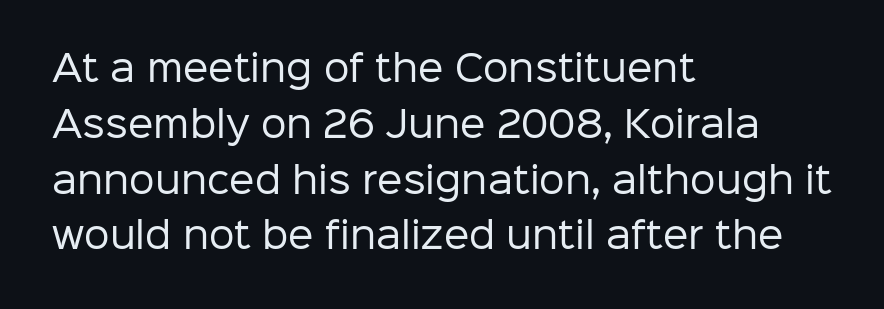
{"serif": "no", "italic": "no", "bold": "no", "weight": "regular", "width": "normal", "stroke_contrast": "low", "x_height": "medium", "monospaced": "no", "underline": "no", "align": "left", "line_spacing": "normal", "line_spacing_ratio": 1.55, "letter_spacing": "normal", "letter_spacing_em": 0.0, "glyph_px": 36}
